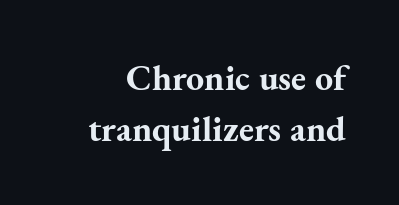
Q: Is the text bold? A: Yes.
Q: Is the text italic (slanted)? A: No, it is upright.
Q: Is the typeface a serif or a sans-serif typeface? A: Serif.
Q: Is the text underlined? A: No.
Q: Is the spacing between letters normal or unusually wide? A: Normal.
Q: Is the spacing between lines tight, normal or loose? A: Normal.
Q: Width (condensed, normal, or wide)? A: Normal.
Q: Stroke contrast? A: Medium.
Q: x-height? A: Small.
Q: Monospaced? A: No.
